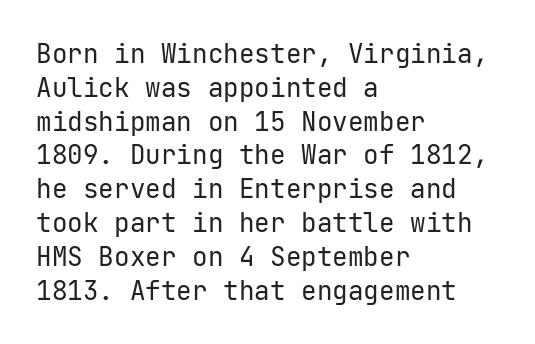
Q: Is the text bold? A: No.
Q: Is the text italic (slanted)? A: No, it is upright.
Q: Is the text underlined? A: No.
Q: How is the paragraph aligned? A: Left-aligned.
Q: Is the spacing between letters normal or unusually wide? A: Normal.
Q: Is the spacing between lines tight, normal or loose? A: Normal.
